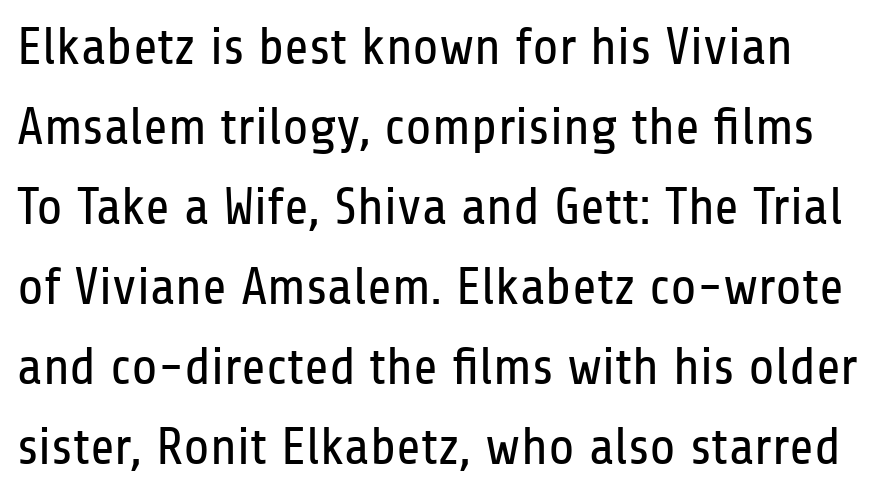
{"serif": "no", "italic": "no", "bold": "no", "weight": "regular", "width": "condensed", "stroke_contrast": "low", "x_height": "medium", "monospaced": "no", "underline": "no", "line_spacing": "normal", "line_spacing_ratio": 1.51, "letter_spacing": "normal", "letter_spacing_em": 0.0, "glyph_px": 53}
